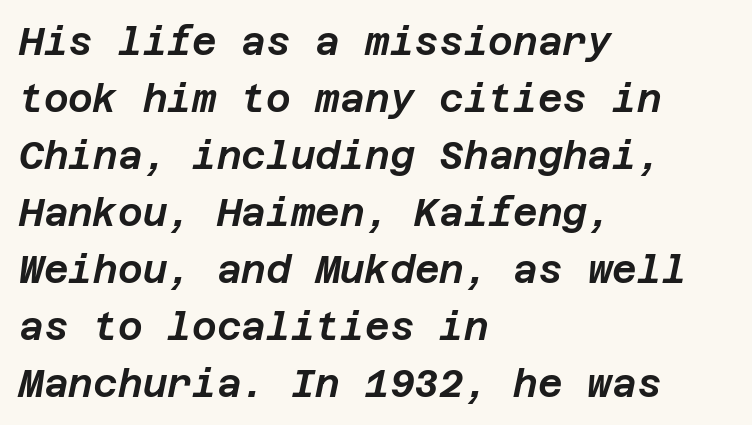
{"italic": "yes", "lean": "right", "slant_degrees": 12, "width": "normal", "stroke_contrast": "low", "x_height": "large", "underline": "no", "align": "left", "line_spacing": "normal", "line_spacing_ratio": 1.5, "letter_spacing": "normal", "letter_spacing_em": 0.0, "glyph_px": 38}
